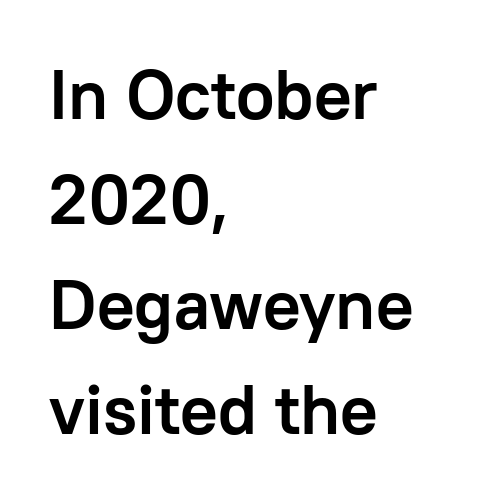
Here the designer chose a conventional face with non-uniform glyph widths. This sample is left-justified, so line endings fall wherever the words run out. Ordinary non-slanted type is in use. There is no visible air inserted between adjacent glyphs. Line spacing here is normal. Heft: maximum for text — a bold.
